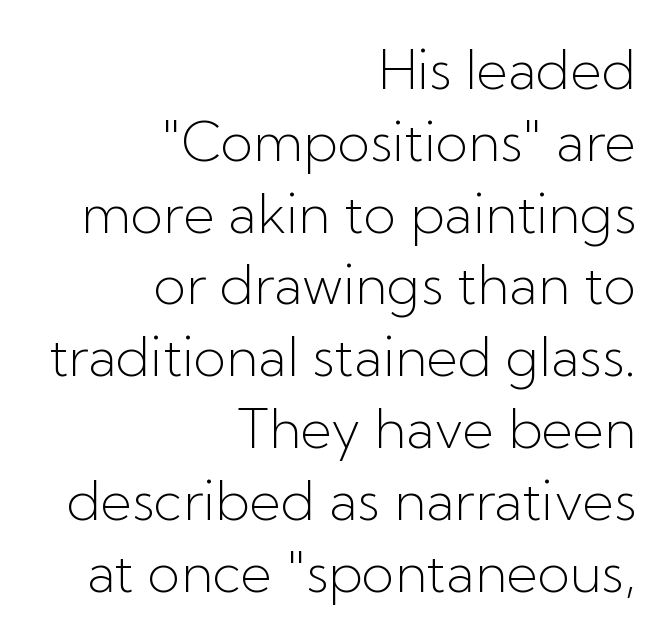
{"serif": "no", "italic": "no", "bold": "no", "weight": "light", "width": "normal", "stroke_contrast": "low", "x_height": "medium", "monospaced": "no", "underline": "no", "align": "right", "line_spacing": "normal", "line_spacing_ratio": 1.33, "letter_spacing": "normal", "letter_spacing_em": 0.0, "glyph_px": 54}
